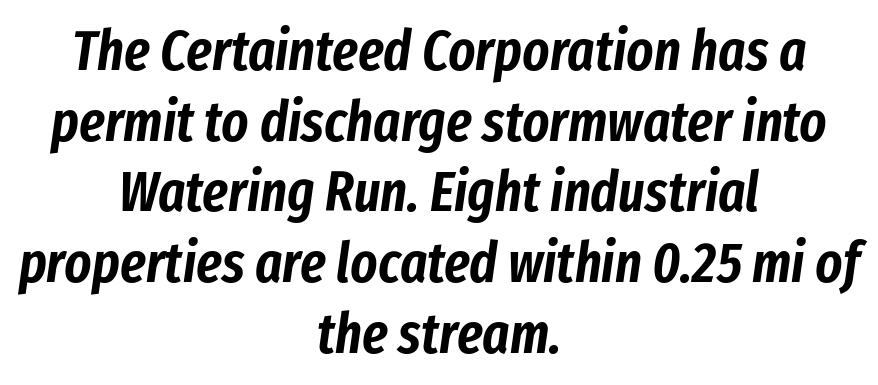
The image shows 57 px condensed type, italic (leaning right); set centered, line spacing 1.24x, normal letter spacing, not underlined; low stroke contrast and a medium x-height.
